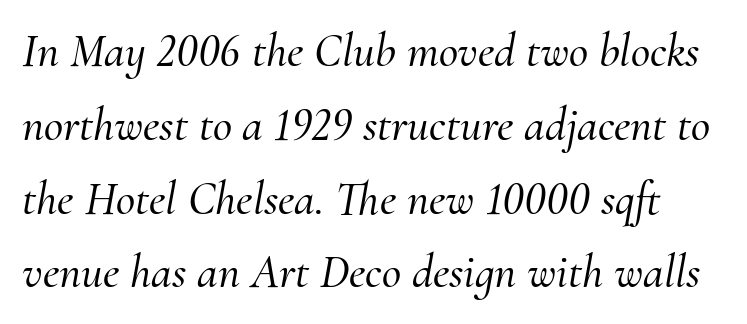
Clear beneath every line of the passage. The letters sit at their default tracking, neither squeezed nor spread. In terms of posture, this sample is oblique. A typesetter would call this proportional, since set widths differ per character.
